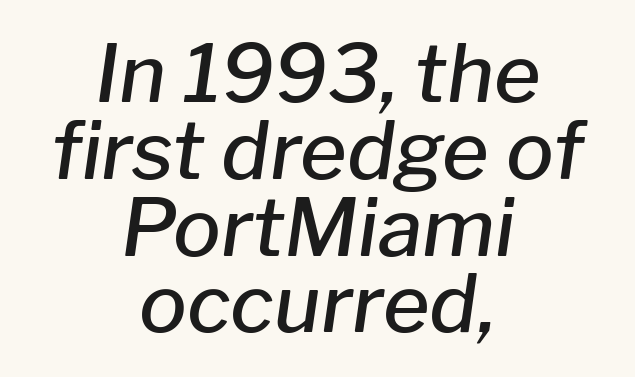
{"italic": "yes", "lean": "right", "slant_degrees": 8, "bold": "semi", "weight": "semibold", "width": "normal", "stroke_contrast": "low", "x_height": "medium", "monospaced": "no", "underline": "no", "align": "center", "line_spacing": "tight", "line_spacing_ratio": 0.96, "letter_spacing": "normal", "letter_spacing_em": 0.0, "glyph_px": 80}
